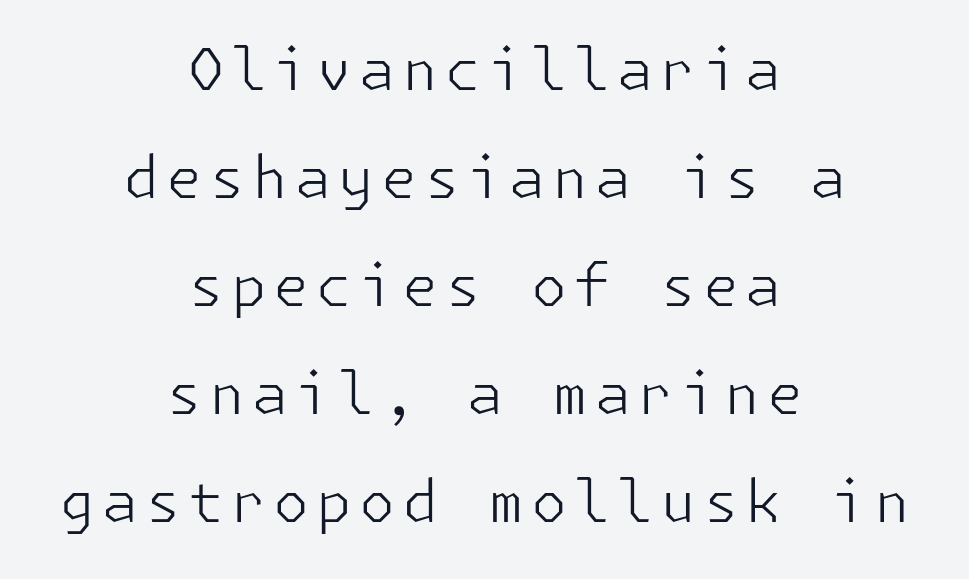
{"serif": "no", "italic": "no", "bold": "no", "weight": "light", "width": "normal", "stroke_contrast": "low", "x_height": "medium", "underline": "no", "align": "center", "line_spacing_ratio": 1.86, "glyph_px": 58}
